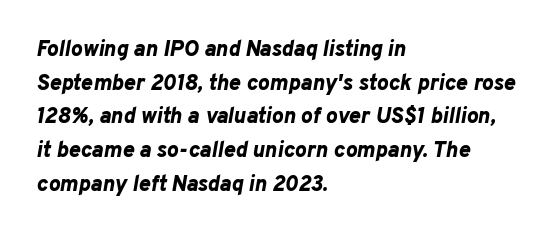
The image shows 22 px bold type, italic (leaning right); set left-aligned, normal line spacing (1.53x), normal letter spacing, not underlined.
